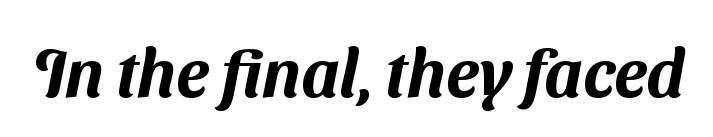
Check under the words: just untouched page. Glyph-to-glyph distance matches everyday printed text. The face used here is proportionally spaced, like ordinary book or web type. This rendering employs a face without finishing strokes, i.e., a sans-serif.
